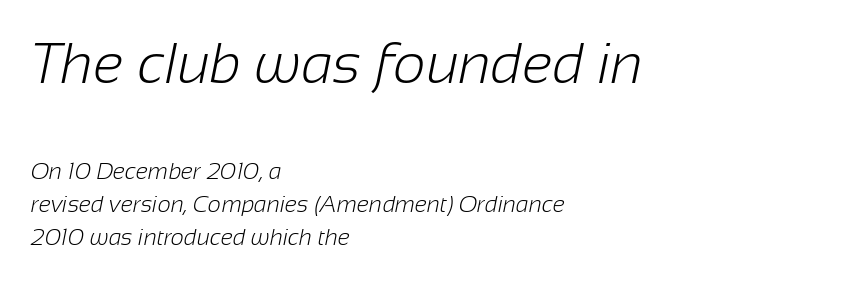
A student would notice the top passage is typeset larger than what follows. Look at the tracking — it's just the regular setting, nothing added. Do the characters align in a grid? No, the font is proportional. This is not heavy type; no bold has been used.
